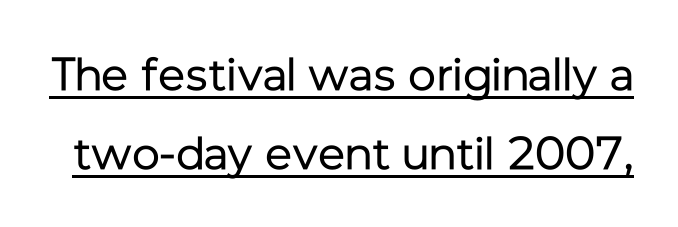
{"serif": "no", "italic": "no", "bold": "no", "weight": "regular", "width": "normal", "stroke_contrast": "low", "x_height": "medium", "monospaced": "no", "underline": "yes", "line_spacing_ratio": 1.72, "letter_spacing": "normal", "letter_spacing_em": 0.0, "glyph_px": 46}
